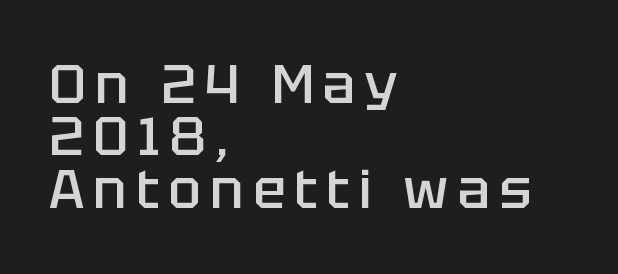
Closely set lines give the paragraph a compact silhouette. When letters stand straight like this, we call the style roman or upright. The letters carry no serifs — their stems end cleanly without finishing strokes. The strip under each line holds only bare page.
